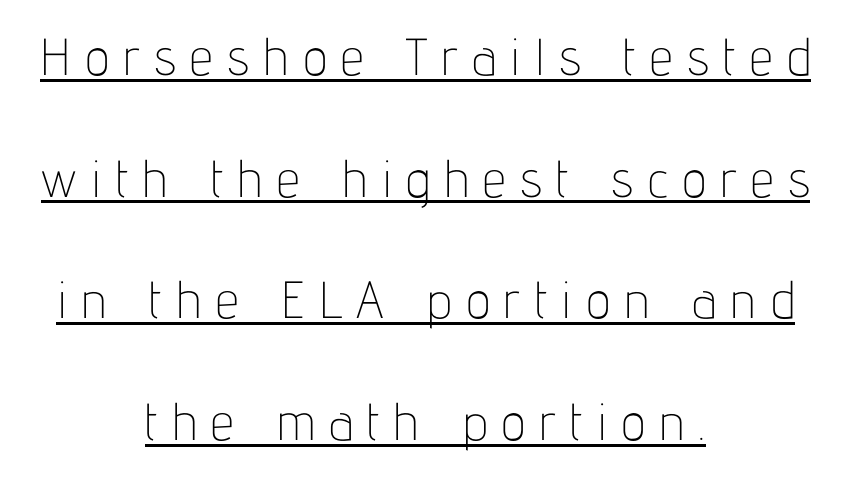
The image shows 52 px thin, condensed sans-serif type, upright; set centered, loose line spacing (2.34x), unusually wide letter spacing (+0.27 em), underlined; low stroke contrast and a medium x-height.
